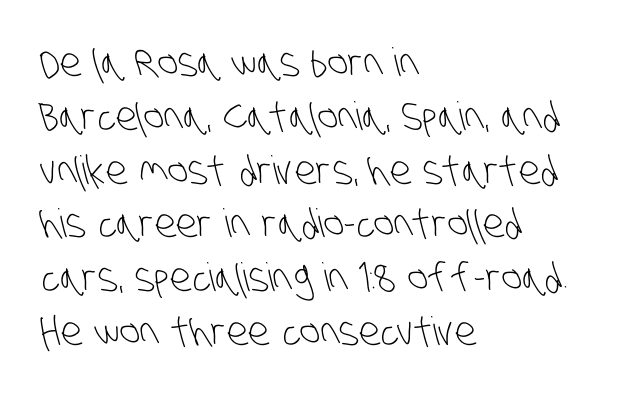
These glyphs show unthickened strokes, regular width or finer. The face used here is proportionally spaced, like ordinary book or web type. How are the letters spaced? Ordinarily, with no added tracking. Each new line begins a customary step beneath the previous one. The passage shown is typeset with a sans-serif family. Line beginnings align vertically; line endings do not.
